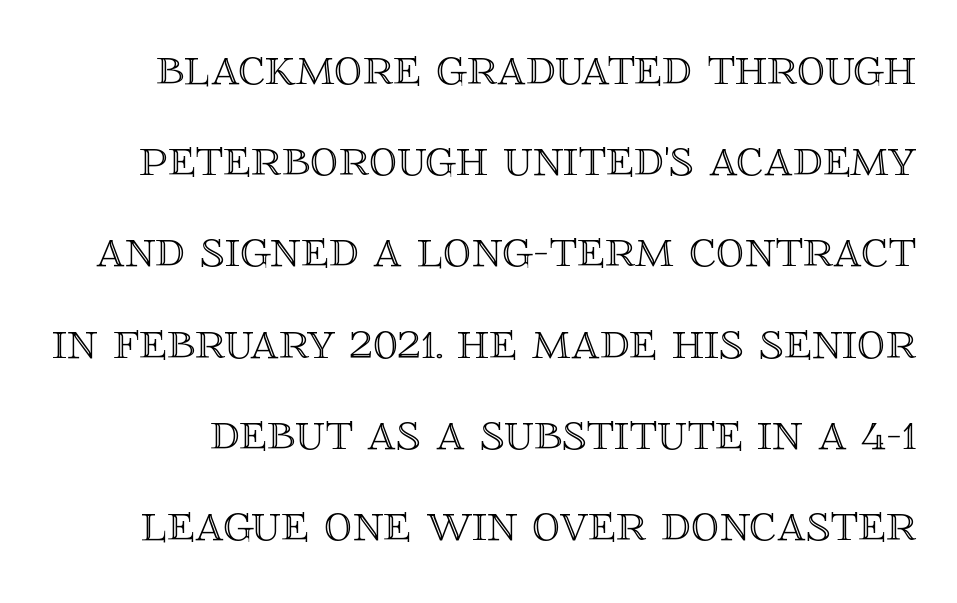
The image shows 57 px text type, upright; set normal line spacing (1.6x), normal letter spacing, not underlined; a large x-height.
